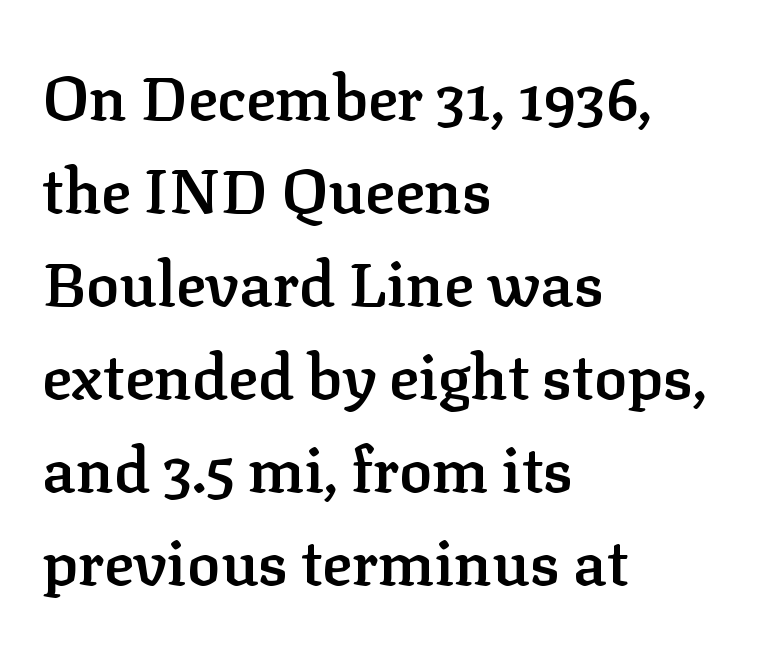
Q: Is the text bold? A: Semi-bold.
Q: Is the text italic (slanted)? A: No, it is upright.
Q: Is the typeface a serif or a sans-serif typeface? A: Serif.
Q: Is the text underlined? A: No.
Q: How is the paragraph aligned? A: Left-aligned.
Q: Is the spacing between letters normal or unusually wide? A: Normal.
Q: Is the spacing between lines tight, normal or loose? A: Normal.
Q: Width (condensed, normal, or wide)? A: Normal.
Q: Stroke contrast? A: Low.
Q: x-height? A: Medium.
Q: Monospaced? A: No.
